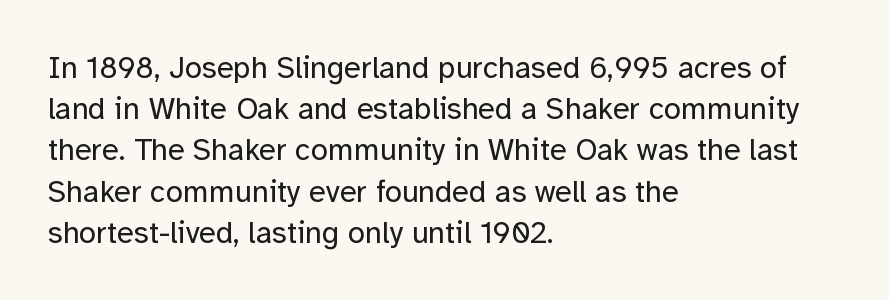
Q: Is the text bold? A: No.
Q: Is the text italic (slanted)? A: No, it is upright.
Q: Is the typeface a serif or a sans-serif typeface? A: Sans-serif.
Q: Is the text underlined? A: No.
Q: How is the paragraph aligned? A: Left-aligned.
Q: Is the spacing between letters normal or unusually wide? A: Normal.
Q: Is the spacing between lines tight, normal or loose? A: Normal.
Q: Width (condensed, normal, or wide)? A: Normal.
Q: Stroke contrast? A: Low.
Q: x-height? A: Medium.
Q: Monospaced? A: No.
